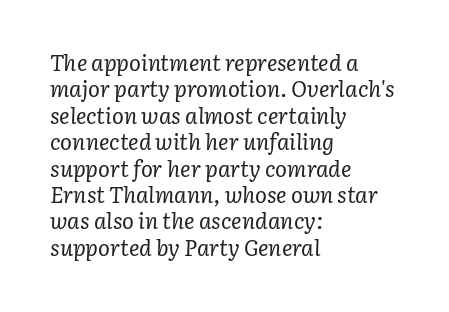
{"italic": "yes", "lean": "right", "slant_degrees": 3, "bold": "no", "underline": "no", "align": "left", "line_spacing_ratio": 1.2, "letter_spacing": "normal", "letter_spacing_em": 0.0, "glyph_px": 22}
